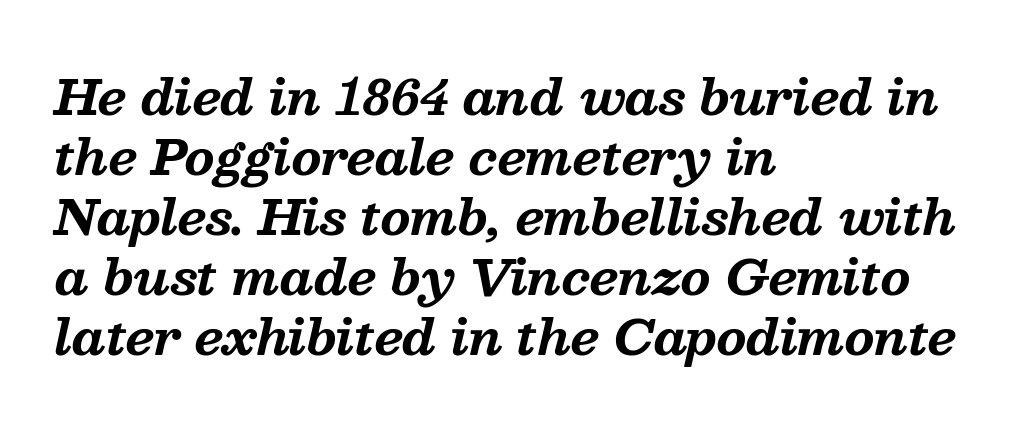
Q: Is the text bold? A: Yes.
Q: Is the text italic (slanted)? A: Yes, it leans right by about 13 degrees.
Q: Is the typeface a serif or a sans-serif typeface? A: Serif.
Q: Is the text underlined? A: No.
Q: How is the paragraph aligned? A: Left-aligned.
Q: Is the spacing between letters normal or unusually wide? A: Normal.
Q: Is the spacing between lines tight, normal or loose? A: Normal.
Q: Width (condensed, normal, or wide)? A: Normal.
Q: Stroke contrast? A: Medium.
Q: x-height? A: Medium.
Q: Monospaced? A: No.
